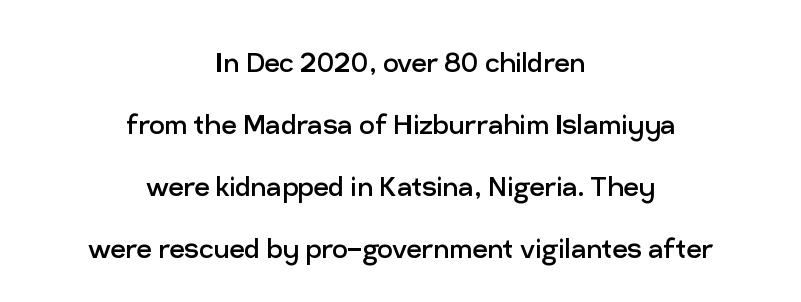
The image shows 34 px regular-weight sans-serif type, upright; set centered, line spacing 1.82x, normal letter spacing, not underlined; low stroke contrast and a medium x-height.
